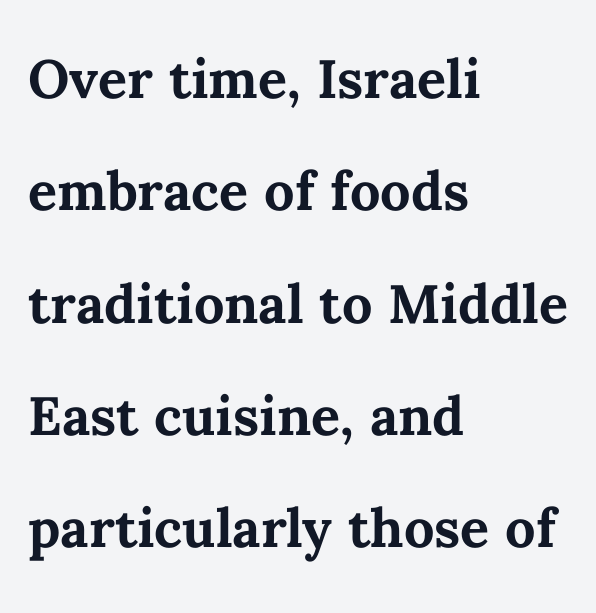
Q: Is the text bold? A: Yes.
Q: Is the text italic (slanted)? A: No, it is upright.
Q: Is the text underlined? A: No.
Q: How is the paragraph aligned? A: Left-aligned.
Q: Is the spacing between letters normal or unusually wide? A: Normal.
Q: Is the spacing between lines tight, normal or loose? A: Normal.
Q: Width (condensed, normal, or wide)? A: Normal.
Q: Stroke contrast? A: Medium.
Q: x-height? A: Medium.
Q: Monospaced? A: No.
